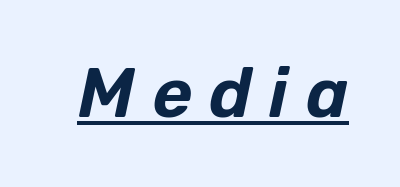
The image shows 69 px text type, italic (leaning right); set unusually wide letter spacing (+0.25 em), underlined; low stroke contrast and a medium x-height.
